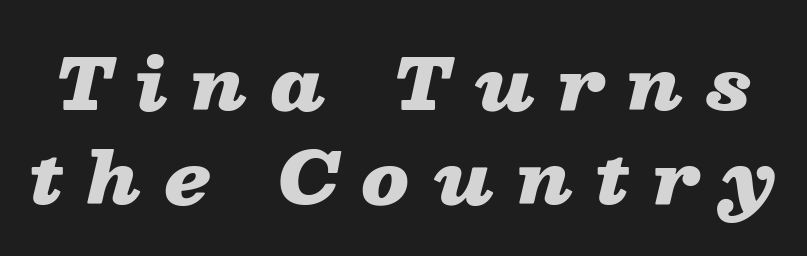
The image shows 70 px heavy, wide type, italic (leaning right); set normal line spacing (1.34x), unusually wide letter spacing (+0.33 em), not underlined; low stroke contrast and a medium x-height.
